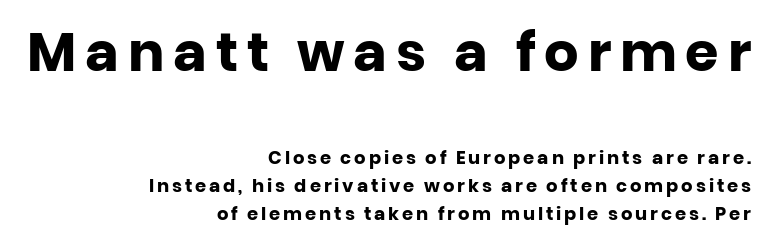
{"serif": "no", "italic": "no", "bold": "yes", "weight": "heavy", "width": "normal", "stroke_contrast": "low", "x_height": "large", "monospaced": "no", "underline": "no", "align": "right", "line_spacing": "normal", "line_spacing_ratio": 1.58, "larger_block": "first", "size_ratio": 3.0, "glyph_px": 54}
